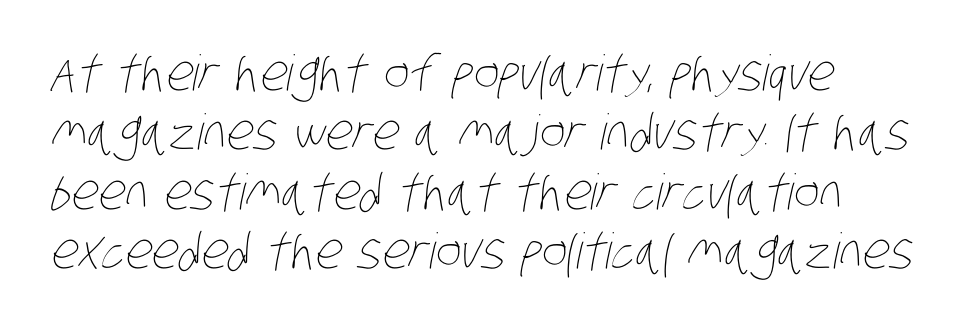
The image shows 49 px thin, condensed type; set line spacing 1.21x, normal letter spacing, not underlined; low stroke contrast and a large x-height.
